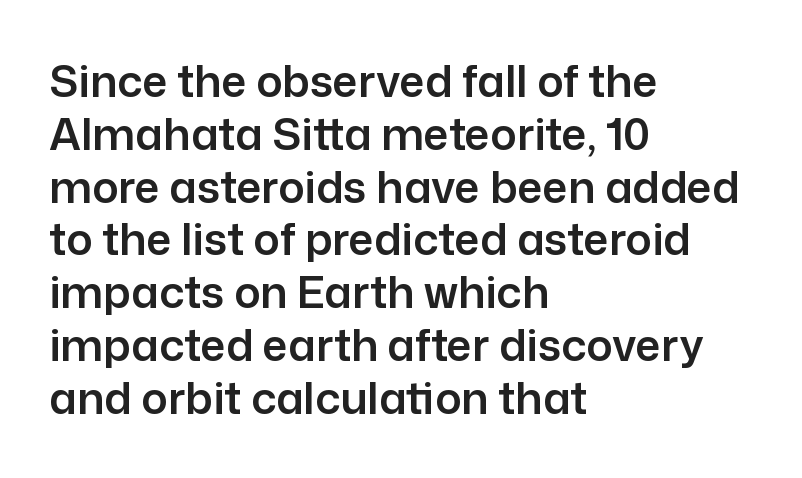
Q: Is the text italic (slanted)? A: No, it is upright.
Q: Is the typeface a serif or a sans-serif typeface? A: Sans-serif.
Q: Is the text underlined? A: No.
Q: How is the paragraph aligned? A: Left-aligned.
Q: Is the spacing between letters normal or unusually wide? A: Normal.
Q: Width (condensed, normal, or wide)? A: Normal.
Q: Stroke contrast? A: Low.
Q: x-height? A: Medium.
Q: Monospaced? A: No.
